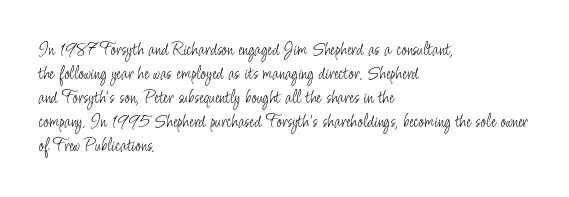
Descenders are the only things crossing below the line. Letters have the restrained weight of plain body copy at most. Where is the straight margin? On the left. Between one letter and the next there's only the usual sliver of space.
